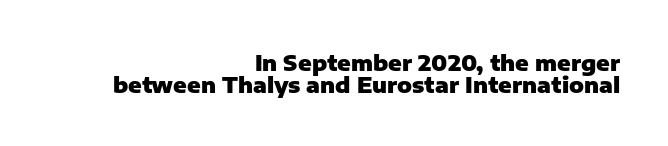
{"italic": "no", "bold": "yes", "underline": "no", "align": "right", "line_spacing": "tight", "line_spacing_ratio": 1.0, "letter_spacing": "normal", "letter_spacing_em": 0.0, "glyph_px": 22}
